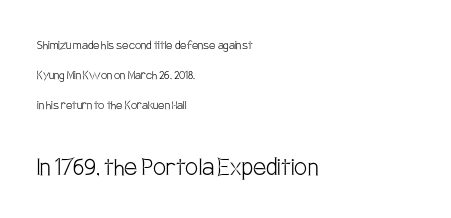
Q: Is the text bold? A: No.
Q: Is the text italic (slanted)? A: No, it is upright.
Q: Is the typeface a serif or a sans-serif typeface? A: Sans-serif.
Q: Is the text underlined? A: No.
Q: How is the paragraph aligned? A: Left-aligned.
Q: Is the spacing between letters normal or unusually wide? A: Normal.
Q: Is the spacing between lines tight, normal or loose? A: Loose.
Q: Which block of text is set in a larger size, the first (top) or the second (bottom)? A: The second (bottom) one.
Q: Width (condensed, normal, or wide)? A: Condensed.
Q: Stroke contrast? A: Low.
Q: x-height? A: Large.
Q: Monospaced? A: No.
